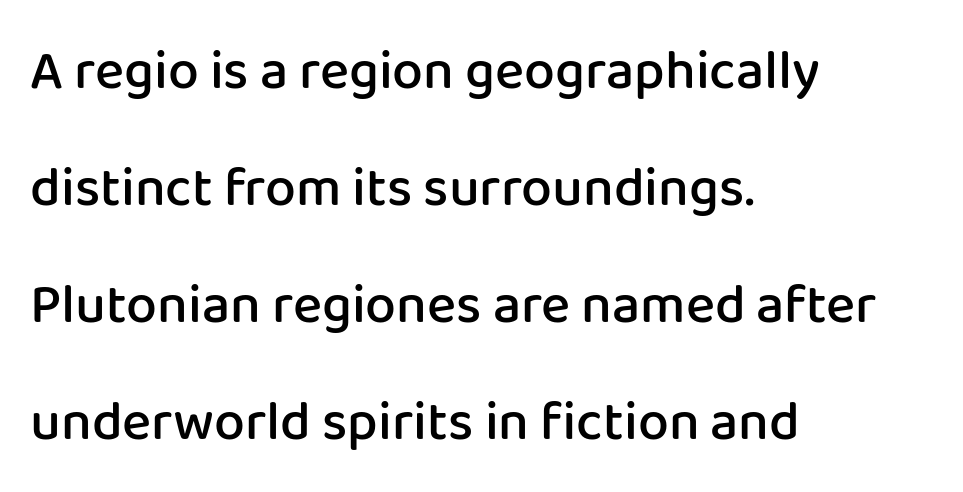
Character widths vary here, with narrow letters taking less room than wide ones. Every stem runs plumb, perpendicular to the baseline. The face used here is a semibold: visibly heavier than regular, lighter than bold. Nope, no serifs anywhere on these letters. These lines are set flush left with a ragged right edge. In terms of letterspacing, this is plain default setting.
